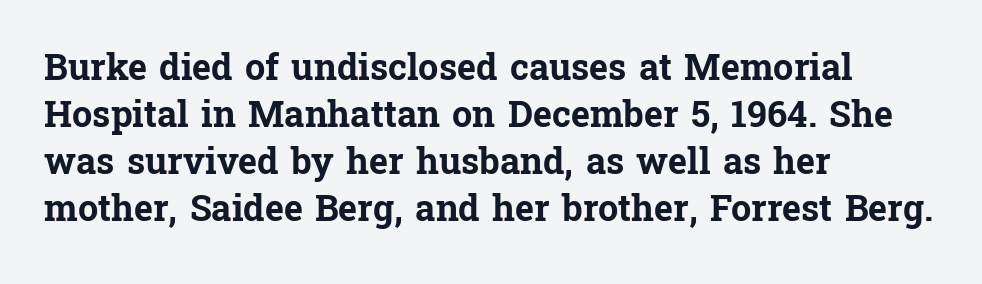
The image shows 36 px bold serif type, upright; set left-aligned, normal line spacing (1.31x), normal letter spacing, not underlined; low stroke contrast and a medium x-height.
